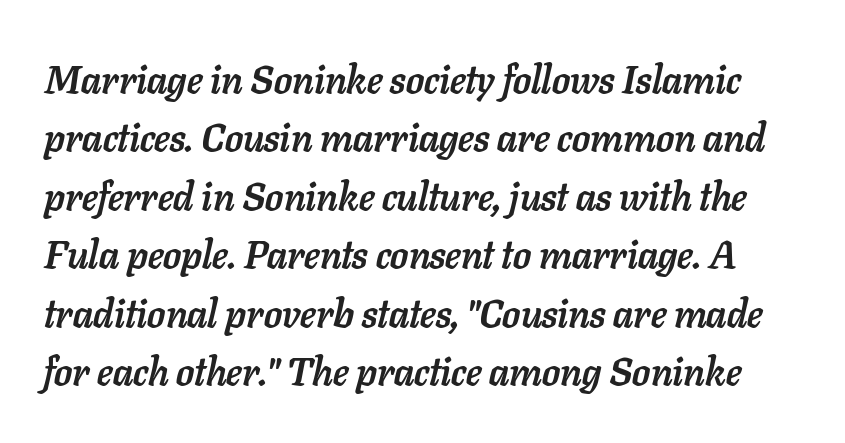
{"italic": "yes", "lean": "right", "slant_degrees": 11, "bold": "yes", "weight": "semibold", "width": "normal", "stroke_contrast": "low", "x_height": "medium", "monospaced": "no", "underline": "no", "line_spacing": "normal", "line_spacing_ratio": 1.5, "letter_spacing": "normal", "letter_spacing_em": 0.0, "glyph_px": 39}
